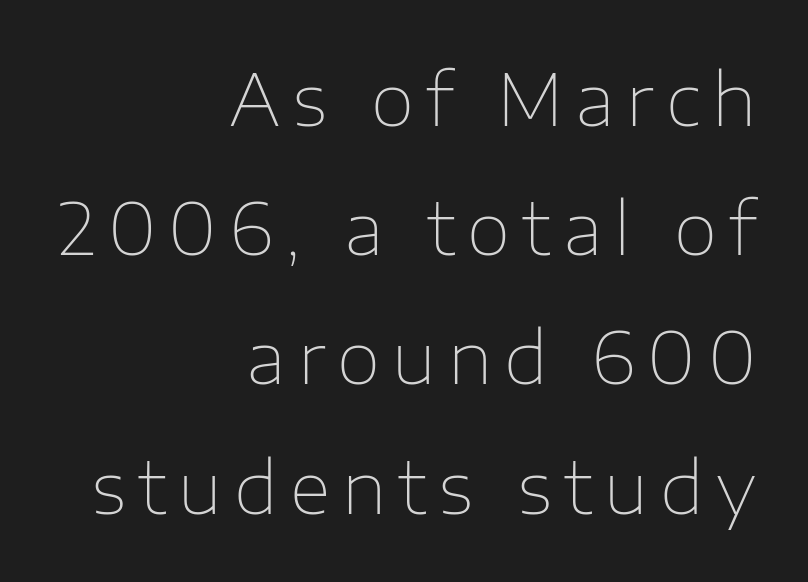
{"serif": "no", "italic": "no", "bold": "no", "weight": "thin", "width": "normal", "stroke_contrast": "low", "x_height": "medium", "monospaced": "no", "underline": "no", "align": "right", "line_spacing_ratio": 1.82, "glyph_px": 71}
